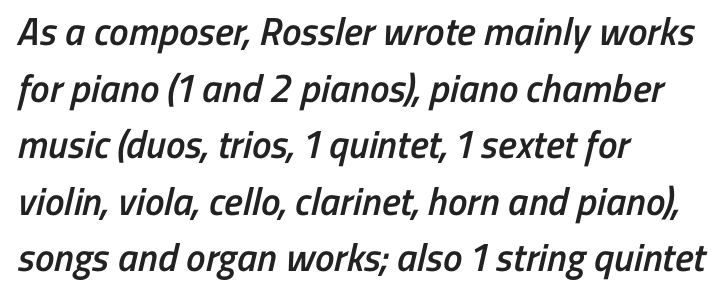
Caption: standard tracking, unaltered. Letterform terminals end flat and unadorned throughout the passage. Every letter is mildly thick-stroked: semibold rather than bold. These lines are rendered in a variable-pitch font.
